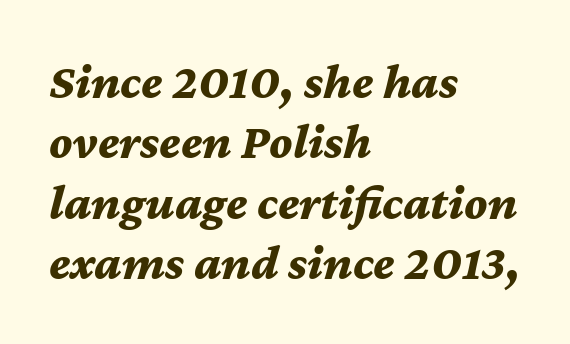
The image shows 50 px bold type, italic (leaning right); set left-aligned, line spacing 1.21x, normal letter spacing, not underlined; medium stroke contrast and a medium x-height.
